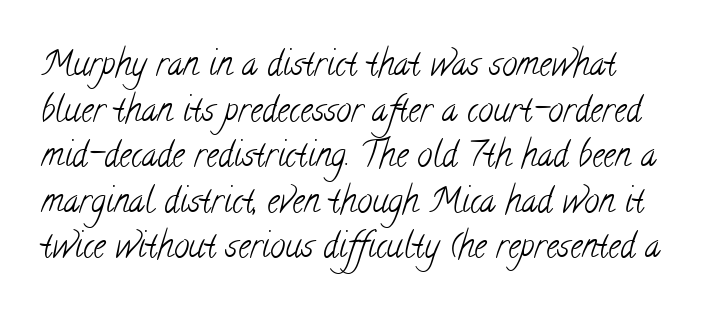
Q: Is the text bold? A: No.
Q: Is the typeface a serif or a sans-serif typeface? A: Serif.
Q: Is the text underlined? A: No.
Q: How is the paragraph aligned? A: Left-aligned.
Q: Is the spacing between letters normal or unusually wide? A: Normal.
Q: Is the spacing between lines tight, normal or loose? A: Normal.
Q: Width (condensed, normal, or wide)? A: Condensed.
Q: Stroke contrast? A: Low.
Q: x-height? A: Small.
Q: Monospaced? A: No.
